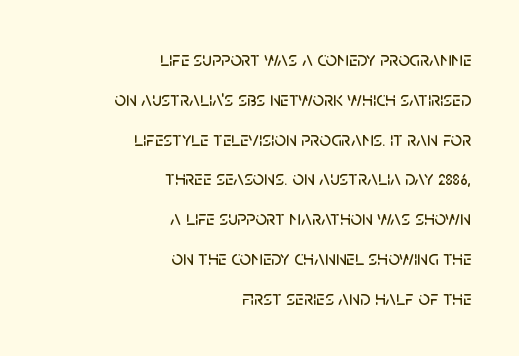
The image shows 20 px text type, upright; set right-aligned, loose line spacing (1.99x), normal letter spacing, not underlined.
